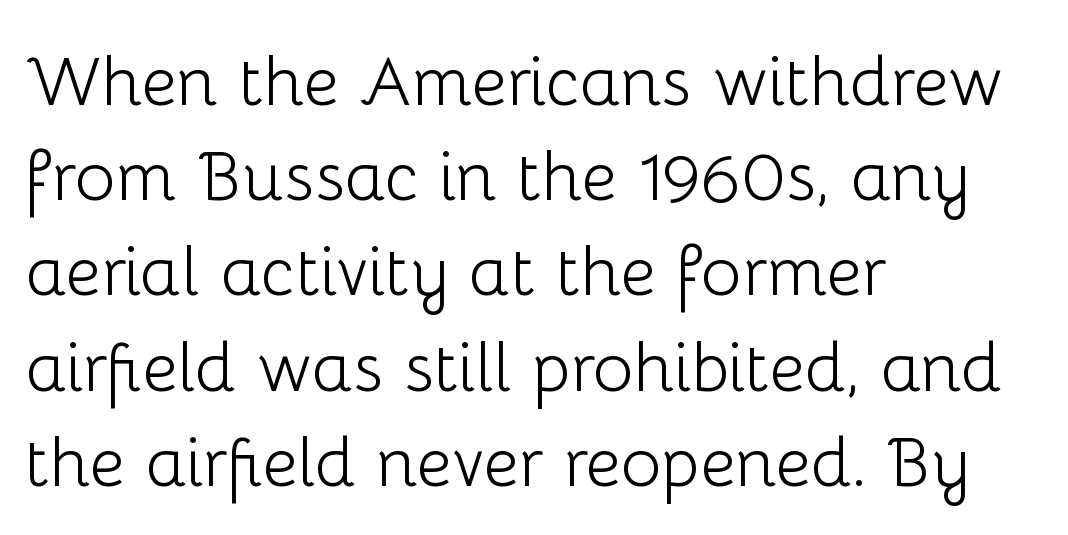
{"serif": "no", "italic": "no", "bold": "no", "weight": "light", "width": "normal", "stroke_contrast": "low", "x_height": "medium", "monospaced": "no", "underline": "no", "align": "left", "line_spacing": "normal", "line_spacing_ratio": 1.38, "letter_spacing": "normal", "letter_spacing_em": 0.0, "glyph_px": 69}
